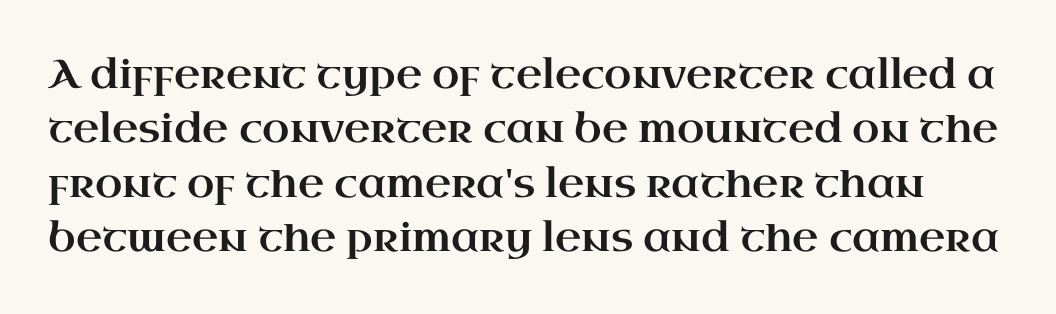
The image shows 40 px wide serif type, upright; set normal line spacing (1.36x), normal letter spacing, not underlined; high stroke contrast and a small x-height.
